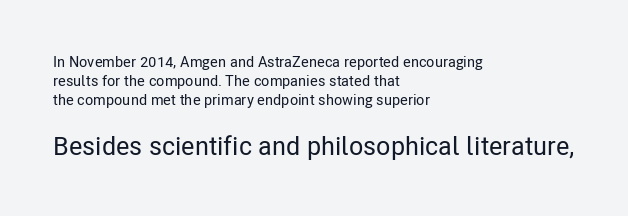
Q: Is the text italic (slanted)? A: No, it is upright.
Q: Is the text underlined? A: No.
Q: How is the paragraph aligned? A: Left-aligned.
Q: Is the spacing between letters normal or unusually wide? A: Normal.
Q: Is the spacing between lines tight, normal or loose? A: Normal.
Q: Which block of text is set in a larger size, the first (top) or the second (bottom)? A: The second (bottom) one.
